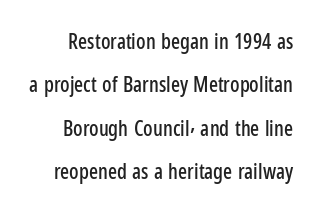
Q: Is the text italic (slanted)? A: No, it is upright.
Q: Is the text underlined? A: No.
Q: Is the spacing between letters normal or unusually wide? A: Normal.
Q: Is the spacing between lines tight, normal or loose? A: Loose.
